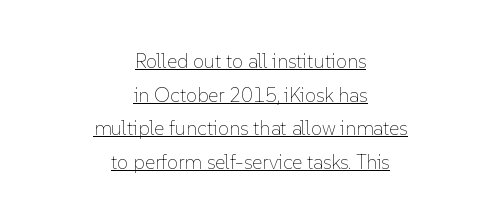
{"italic": "no", "bold": "no", "underline": "yes", "align": "center", "line_spacing": "normal", "line_spacing_ratio": 1.68, "letter_spacing": "normal", "letter_spacing_em": 0.0, "glyph_px": 20}
